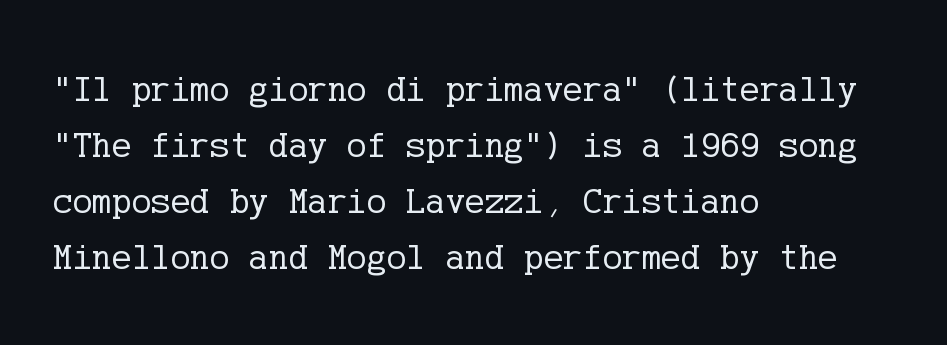
The image shows 37 px regular-weight serif type, upright; set left-aligned, normal line spacing (1.51x), normal letter spacing, not underlined; low stroke contrast and a medium x-height.
